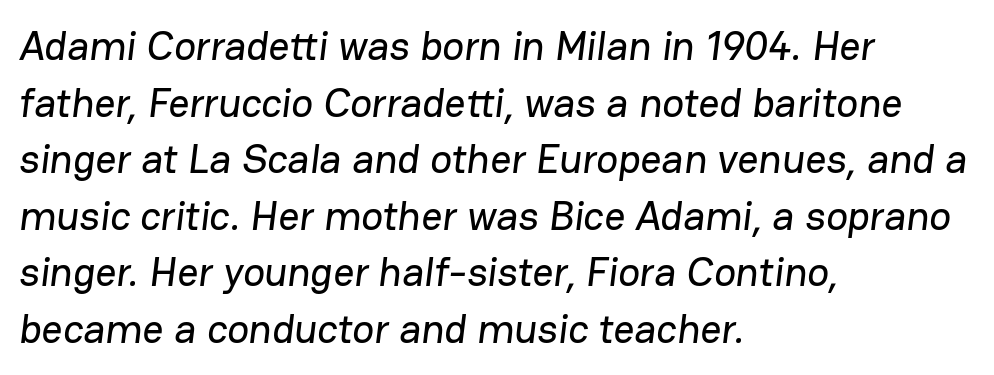
Q: Is the typeface a serif or a sans-serif typeface? A: Sans-serif.
Q: Is the text underlined? A: No.
Q: How is the paragraph aligned? A: Left-aligned.
Q: Is the spacing between letters normal or unusually wide? A: Normal.
Q: Is the spacing between lines tight, normal or loose? A: Normal.
Q: Width (condensed, normal, or wide)? A: Normal.
Q: Stroke contrast? A: Low.
Q: x-height? A: Medium.
Q: Monospaced? A: No.
